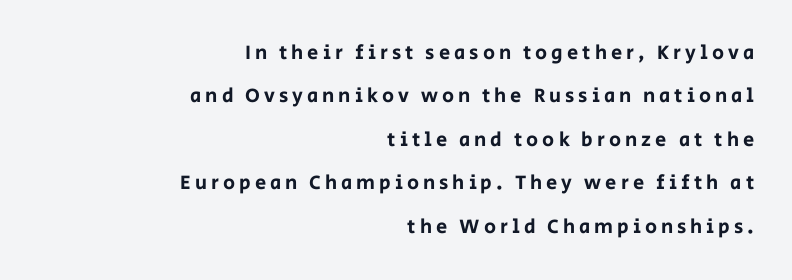
{"italic": "no", "underline": "no", "align": "right", "line_spacing": "loose", "line_spacing_ratio": 2.17, "letter_spacing": "wide", "letter_spacing_em": 0.2, "glyph_px": 20}
